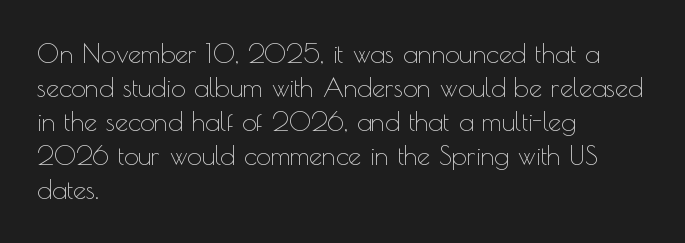
Q: Is the text bold? A: No.
Q: Is the text italic (slanted)? A: No, it is upright.
Q: Is the text underlined? A: No.
Q: How is the paragraph aligned? A: Left-aligned.
Q: Is the spacing between letters normal or unusually wide? A: Normal.
Q: Is the spacing between lines tight, normal or loose? A: Normal.
